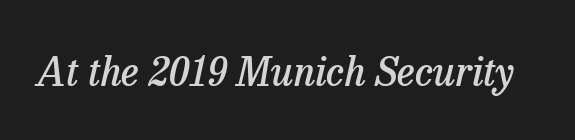
Q: Is the text bold? A: Semi-bold.
Q: Is the text italic (slanted)? A: Yes, it leans right by about 13 degrees.
Q: Is the typeface a serif or a sans-serif typeface? A: Serif.
Q: Is the text underlined? A: No.
Q: Is the spacing between letters normal or unusually wide? A: Normal.
Q: Width (condensed, normal, or wide)? A: Normal.
Q: Stroke contrast? A: Low.
Q: x-height? A: Medium.
Q: Monospaced? A: No.
